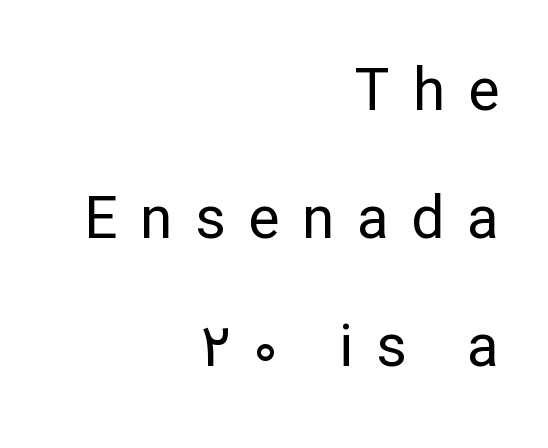
Unmarked baselines from the first word to the last. Posture: vertical. The characters are drawn with everyday or finer stroke widths. This rendering widens character spacing well past its baseline value. Think of a printed novel: that variable character pitch is what you see here. Line ends are locked; line starts wander.
